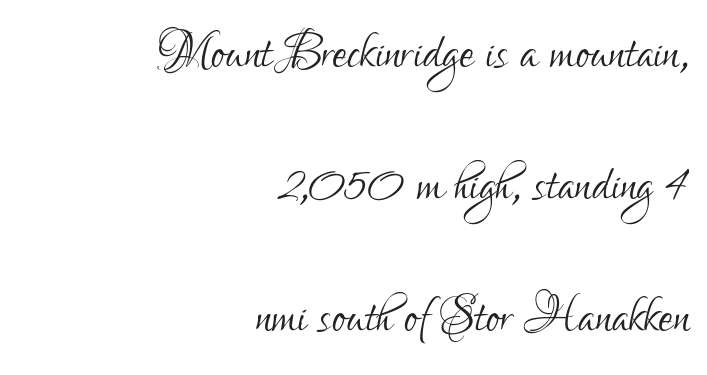
The image shows 65 px light, condensed sans-serif type; set right-aligned, loose line spacing (2.03x), normal letter spacing, not underlined; low stroke contrast and a small x-height.
